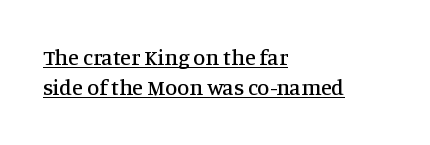
Characters follow at the spacing the type designer built in. The ragged edge is on the right, which tells us the setting is flush left. A baseline rule has been typeset under these characters. Vertical strokes here are truly vertical. The block of text has a typical density, with ordinary space between rows.
